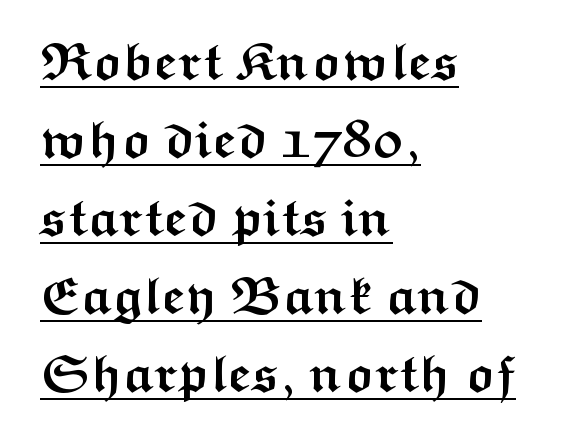
The image shows 52 px semibold, wide sans-serif type, upright; set left-aligned, normal line spacing (1.5x), normal letter spacing, underlined; medium stroke contrast and a medium x-height.
